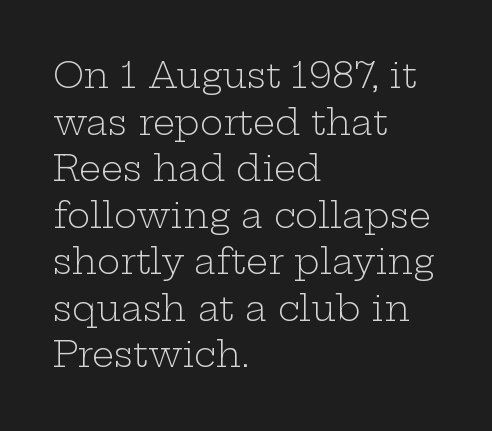
Q: Is the text bold? A: No.
Q: Is the text italic (slanted)? A: No, it is upright.
Q: Is the typeface a serif or a sans-serif typeface? A: Serif.
Q: Is the text underlined? A: No.
Q: How is the paragraph aligned? A: Left-aligned.
Q: Is the spacing between letters normal or unusually wide? A: Normal.
Q: Is the spacing between lines tight, normal or loose? A: Normal.
Q: Width (condensed, normal, or wide)? A: Wide.
Q: Stroke contrast? A: Low.
Q: x-height? A: Medium.
Q: Monospaced? A: No.
